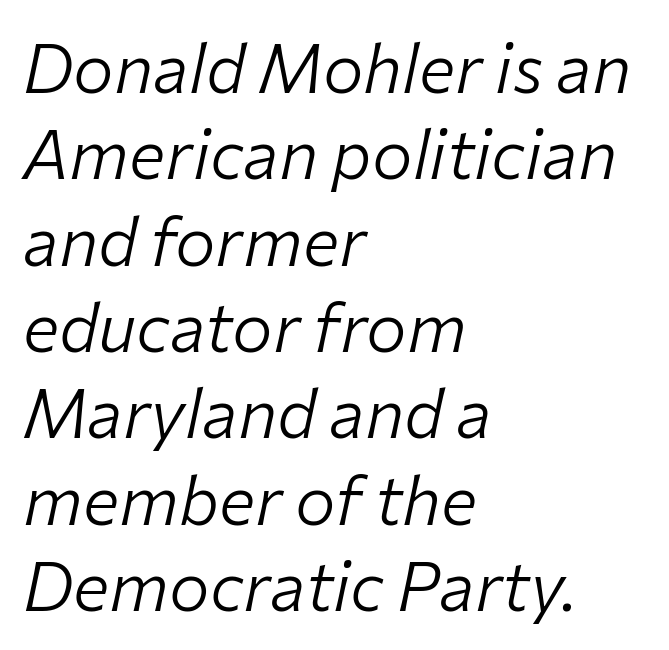
The image shows 68 px light type, italic (leaning right); set left-aligned, normal line spacing (1.27x), normal letter spacing, not underlined; low stroke contrast and a medium x-height.
